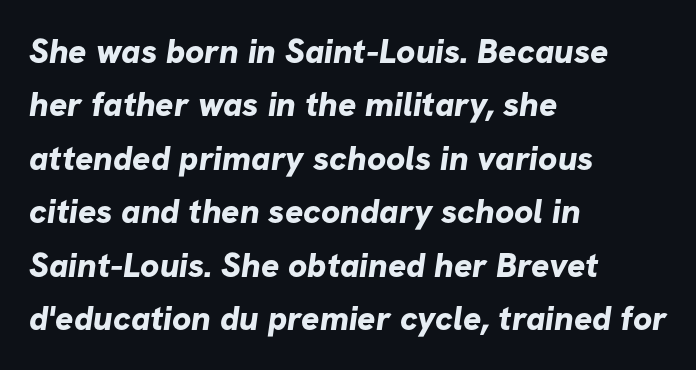
The paragraph shown leans on its left margin. Stroke thickness is high; the sample reads as a true bold. Check the space under the baseline: it is left empty. The type family on display is of the sans-serif kind. One glance says typical: line gaps are just what's usual. Varying glyph widths throughout — classic text-font behaviour.
